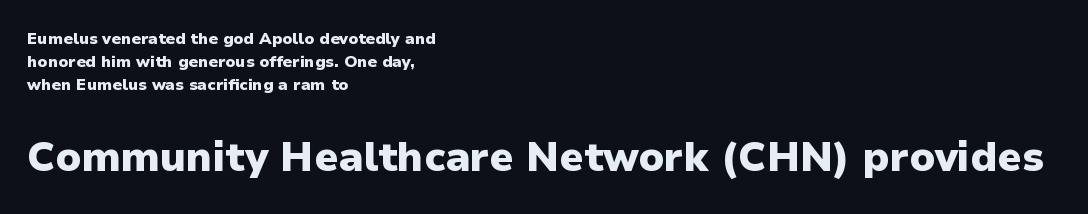
Which of the two is more prominent by size? The second, at the bottom. The typography opts for an upright posture over an oblique one. Unmarked baselines from the first word to the last. The typesetting leans heavy: a genuine bold.
